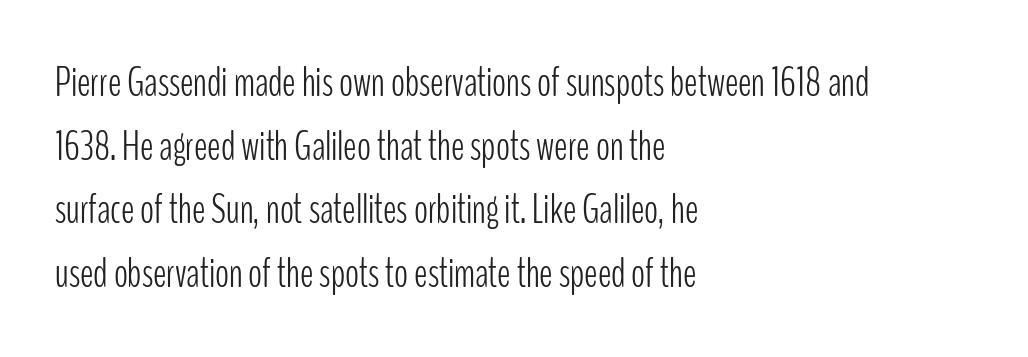
{"serif": "no", "italic": "no", "bold": "no", "weight": "light", "width": "condensed", "stroke_contrast": "low", "x_height": "medium", "monospaced": "no", "underline": "no", "align": "left", "line_spacing": "normal", "line_spacing_ratio": 1.55, "letter_spacing": "normal", "letter_spacing_em": 0.0, "glyph_px": 41}
